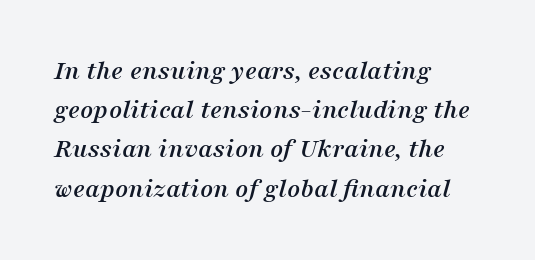
{"serif": "yes", "italic": "yes", "lean": "right", "slant_degrees": 16, "width": "normal", "stroke_contrast": "medium", "x_height": "medium", "monospaced": "no", "underline": "no", "align": "left", "line_spacing": "normal", "line_spacing_ratio": 1.4, "letter_spacing": "normal", "letter_spacing_em": 0.0, "glyph_px": 28}
